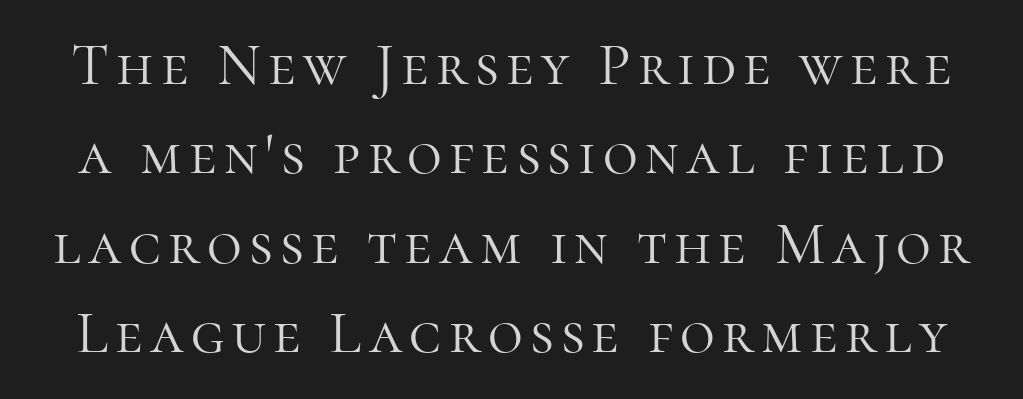
The glyphs in this specimen are seriffed. Underline: absent. The passage shown is typed in a proportional face where columns would drift. Tall strokes in this sample are plumb rather than angled.
